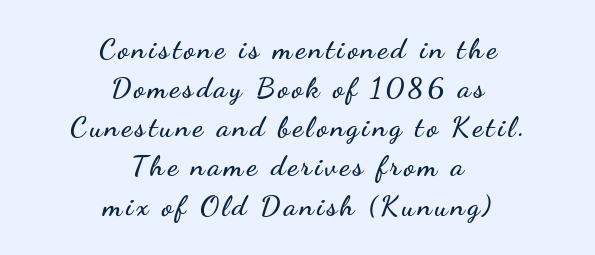
What kind of face is this? One without serifs — a sans. Whoever set this chose a conventional vertical rhythm. Does the copy run flush right? No — it is centered line by line.
